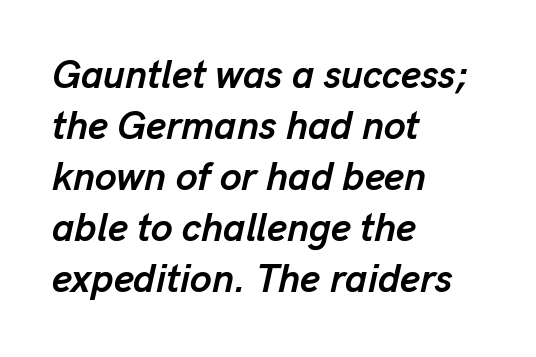
The image shows 39 px semibold type, italic (leaning right); set left-aligned, normal line spacing (1.31x), normal letter spacing, not underlined; low stroke contrast and a medium x-height.
